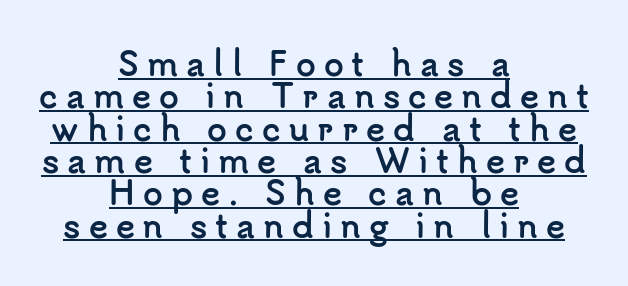
{"serif": "no", "italic": "no", "bold": "yes", "weight": "semibold", "width": "normal", "stroke_contrast": "low", "x_height": "small", "monospaced": "no", "underline": "yes", "align": "center", "line_spacing": "tight", "line_spacing_ratio": 1.01, "letter_spacing": "wide", "letter_spacing_em": 0.25, "glyph_px": 32}
